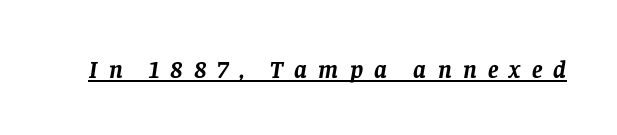
Somebody hit Ctrl+U on this one — the words are underlined. Characters follow at a spacing far wider than the type designer built in. The specimen reads as italic at a glance. Weight check: bold — yes, fully.
